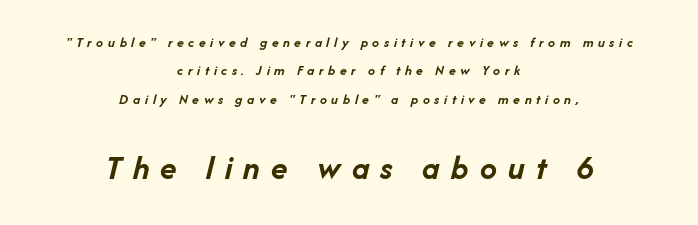
The image shows 34 px semibold type, italic (leaning right); set centered, loose line spacing (2.02x), unusually wide letter spacing (+0.33 em), not underlined; the second (bottom) block is 2.43x larger; low stroke contrast and a medium x-height.
